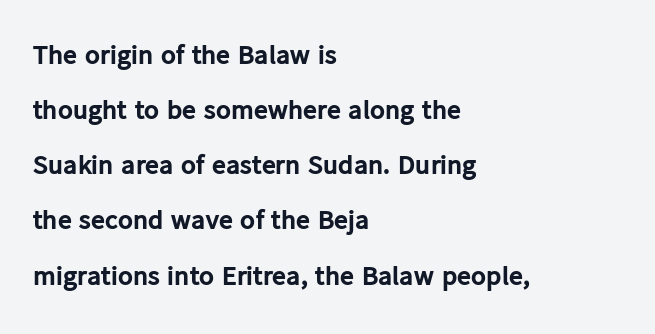
The image shows 28 px bold sans-serif type, upright; set left-aligned, loose line spacing (1.97x), normal letter spacing, not underlined; low stroke contrast and a medium x-height.
